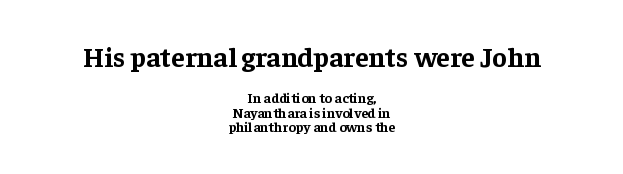
You could call the tracking neutral — neither tight nor loose. Character widths vary here, with narrow letters taking less room than wide ones. Type size steps down from the first block to the second. Descenders are the only things crossing below the line. Vertically, the passage feels compressed, each row crowding the next. Do the letters lean? They stand straight.
